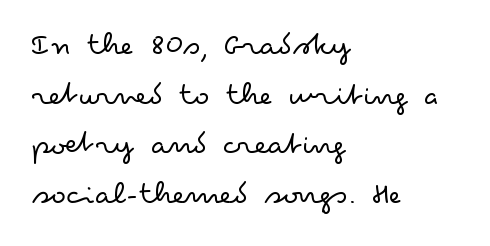
{"serif": "no", "italic": "no", "bold": "no", "weight": "light", "width": "wide", "stroke_contrast": "low", "x_height": "small", "monospaced": "no", "underline": "no", "align": "left", "line_spacing": "normal", "line_spacing_ratio": 1.46, "letter_spacing": "normal", "letter_spacing_em": 0.0, "glyph_px": 34}
